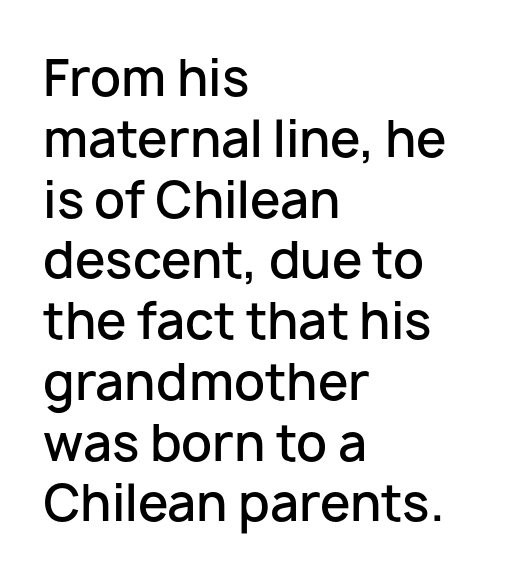
The image shows 49 px semibold sans-serif type, upright; set left-aligned, line spacing 1.24x, normal letter spacing, not underlined; low stroke contrast and a medium x-height.
